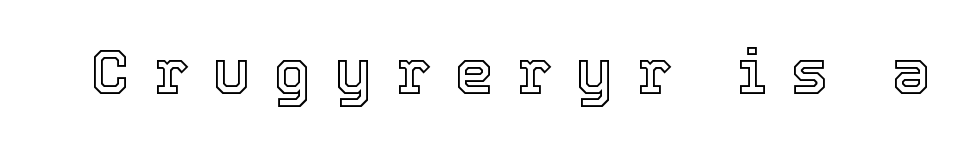
Spacing verdict: proportional, widths tailored to each character. The foot of each line stays bare and open. Every stem runs plumb, perpendicular to the baseline. Each word looks stretched out because of the extra space between its letters.
